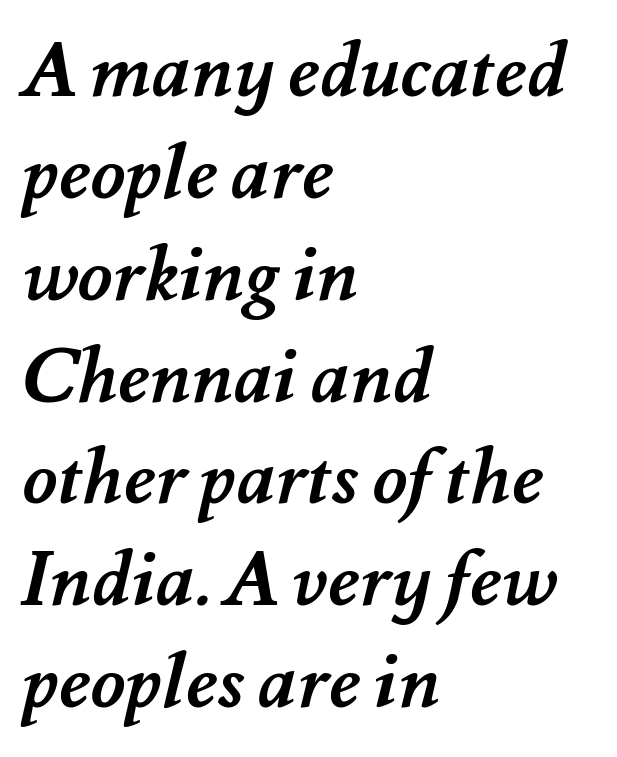
{"bold": "yes", "weight": "semibold", "width": "normal", "stroke_contrast": "medium", "x_height": "small", "monospaced": "no", "underline": "no", "align": "left", "line_spacing": "normal", "line_spacing_ratio": 1.34, "letter_spacing": "normal", "letter_spacing_em": 0.0, "glyph_px": 76}
